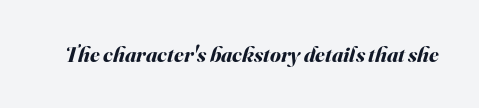
{"italic": "yes", "lean": "right", "slant_degrees": 16, "bold": "yes", "underline": "no", "letter_spacing": "normal", "letter_spacing_em": 0.0, "glyph_px": 22}
